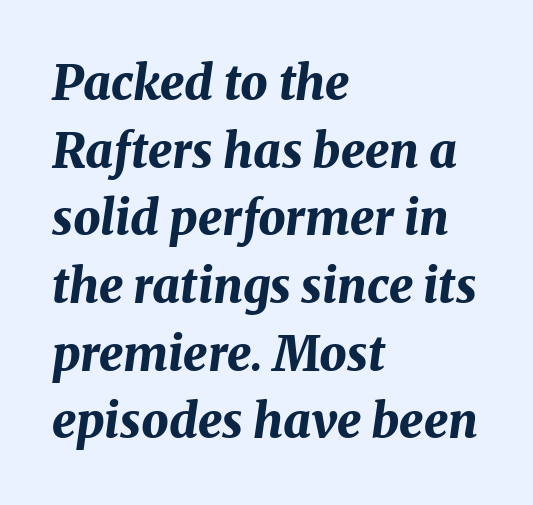
The image shows 48 px bold type, italic (leaning right); set left-aligned, normal line spacing (1.41x), normal letter spacing, not underlined; medium stroke contrast and a medium x-height.
